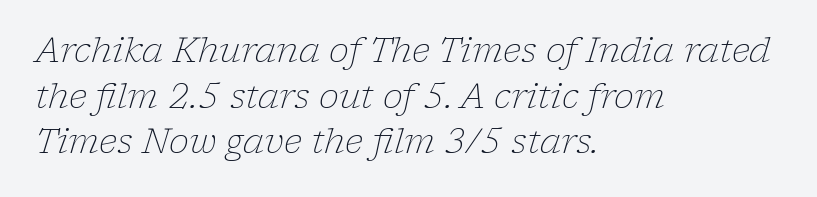
{"serif": "yes", "italic": "yes", "lean": "right", "slant_degrees": 17, "bold": "no", "weight": "light", "width": "normal", "stroke_contrast": "low", "x_height": "medium", "monospaced": "no", "underline": "no", "align": "left", "line_spacing": "normal", "line_spacing_ratio": 1.34, "letter_spacing": "normal", "letter_spacing_em": 0.0, "glyph_px": 34}
